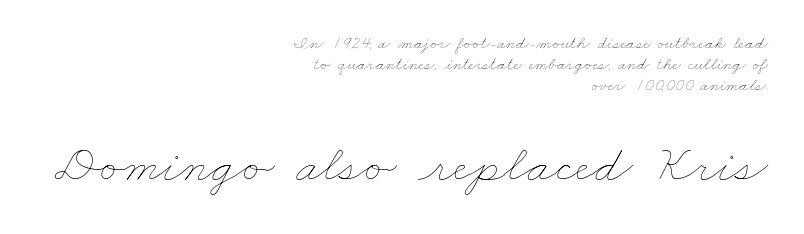
The image shows 54 px thin, wide type; set right-aligned, line spacing 1.18x, normal letter spacing, not underlined; the second (bottom) block is 3.0x larger; low stroke contrast and a small x-height.
